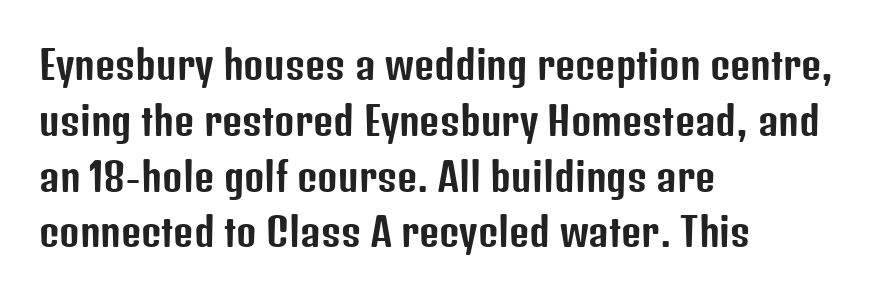
{"serif": "no", "italic": "no", "width": "condensed", "stroke_contrast": "low", "x_height": "medium", "monospaced": "no", "underline": "no", "align": "left", "line_spacing": "normal", "line_spacing_ratio": 1.43, "letter_spacing": "normal", "letter_spacing_em": 0.0, "glyph_px": 39}
